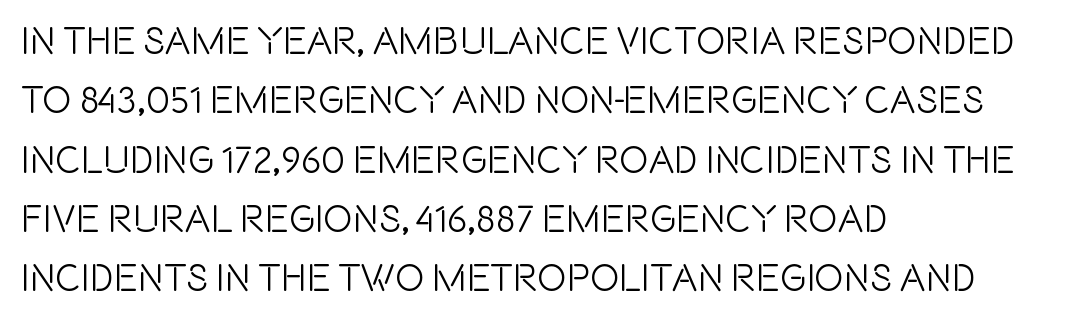
Q: Is the text italic (slanted)? A: No, it is upright.
Q: Is the typeface a serif or a sans-serif typeface? A: Sans-serif.
Q: Is the text underlined? A: No.
Q: How is the paragraph aligned? A: Left-aligned.
Q: Is the spacing between letters normal or unusually wide? A: Normal.
Q: Is the spacing between lines tight, normal or loose? A: Normal.
Q: Width (condensed, normal, or wide)? A: Condensed.
Q: x-height? A: Large.
Q: Monospaced? A: No.
